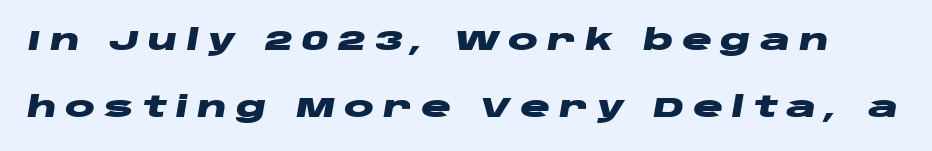
The image shows 28 px heavy, wide type, italic (leaning right); set loose line spacing (2.39x), unusually wide letter spacing (+0.31 em), not underlined; low stroke contrast and a large x-height.
